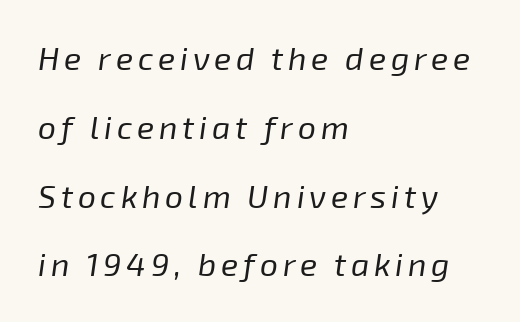
{"italic": "yes", "lean": "right", "slant_degrees": 8, "bold": "no", "weight": "regular", "width": "normal", "stroke_contrast": "low", "x_height": "medium", "monospaced": "no", "underline": "no", "align": "left", "line_spacing": "loose", "line_spacing_ratio": 2.15, "glyph_px": 32}
